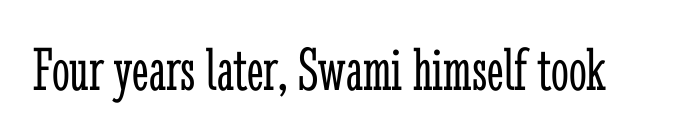
Check under the words: just untouched page. The rendering uses natural spacing where letterforms have individual widths. In terms of letterform style, serifs are clearly present. The passage shown is not bold in any degree. Nothing unusual about the tracking: characters are spaced as the font intends.
